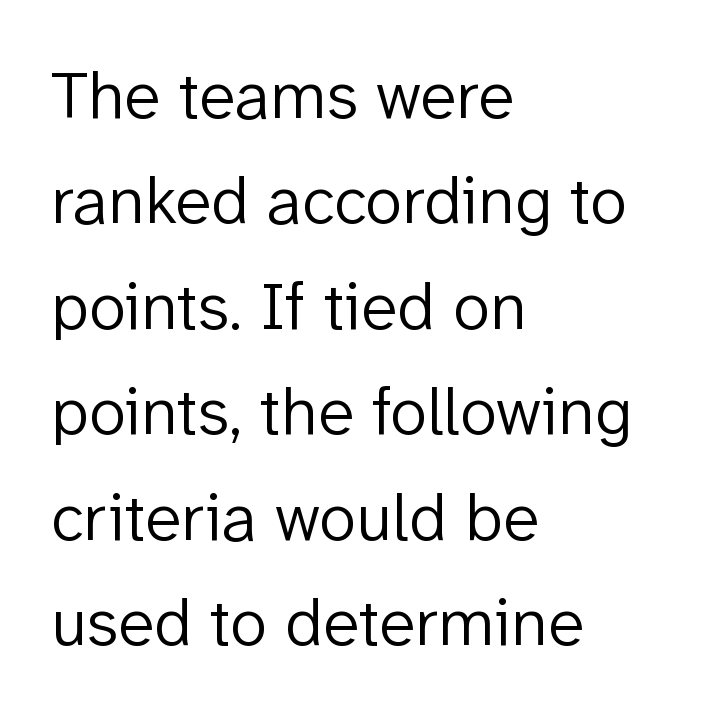
Q: Is the text bold? A: No.
Q: Is the text italic (slanted)? A: No, it is upright.
Q: Is the typeface a serif or a sans-serif typeface? A: Sans-serif.
Q: Is the text underlined? A: No.
Q: How is the paragraph aligned? A: Left-aligned.
Q: Is the spacing between letters normal or unusually wide? A: Normal.
Q: Is the spacing between lines tight, normal or loose? A: Normal.
Q: Width (condensed, normal, or wide)? A: Normal.
Q: Stroke contrast? A: Low.
Q: x-height? A: Medium.
Q: Monospaced? A: No.
